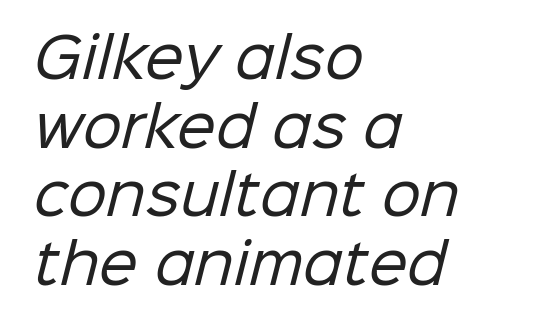
Q: Is the text bold? A: No.
Q: Is the typeface a serif or a sans-serif typeface? A: Sans-serif.
Q: Is the text underlined? A: No.
Q: How is the paragraph aligned? A: Left-aligned.
Q: Is the spacing between letters normal or unusually wide? A: Normal.
Q: Is the spacing between lines tight, normal or loose? A: Normal.
Q: Width (condensed, normal, or wide)? A: Normal.
Q: Stroke contrast? A: Low.
Q: x-height? A: Medium.
Q: Monospaced? A: No.
